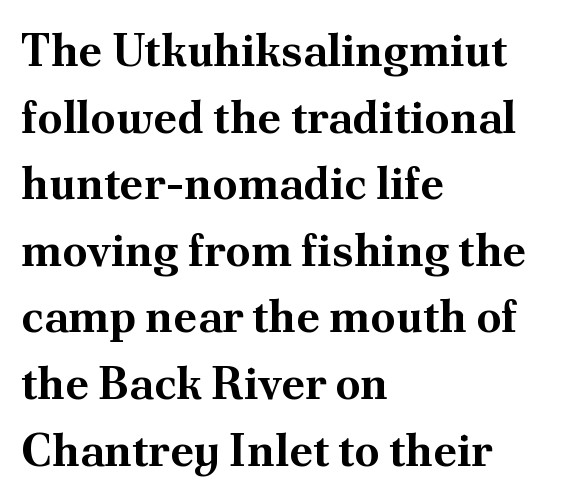
Q: Is the text bold? A: Yes.
Q: Is the text italic (slanted)? A: No, it is upright.
Q: Is the typeface a serif or a sans-serif typeface? A: Serif.
Q: Is the text underlined? A: No.
Q: How is the paragraph aligned? A: Left-aligned.
Q: Is the spacing between letters normal or unusually wide? A: Normal.
Q: Is the spacing between lines tight, normal or loose? A: Normal.
Q: Width (condensed, normal, or wide)? A: Normal.
Q: Stroke contrast? A: Medium.
Q: x-height? A: Small.
Q: Monospaced? A: No.
